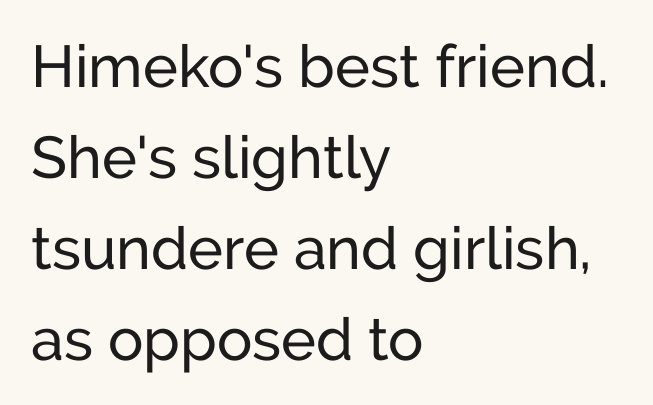
Q: Is the text italic (slanted)? A: No, it is upright.
Q: Is the typeface a serif or a sans-serif typeface? A: Sans-serif.
Q: Is the text underlined? A: No.
Q: How is the paragraph aligned? A: Left-aligned.
Q: Is the spacing between letters normal or unusually wide? A: Normal.
Q: Is the spacing between lines tight, normal or loose? A: Normal.
Q: Width (condensed, normal, or wide)? A: Normal.
Q: Stroke contrast? A: Low.
Q: x-height? A: Medium.
Q: Monospaced? A: No.
